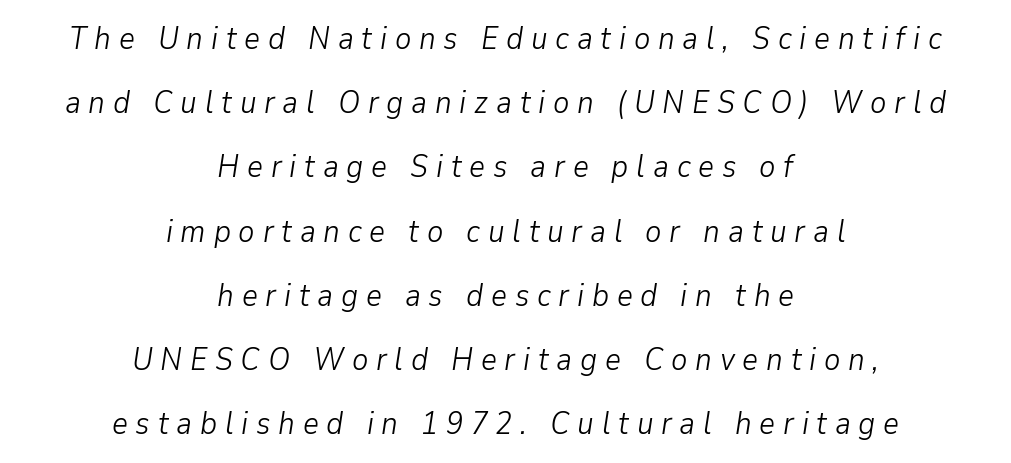
The image shows 31 px light type, italic (leaning right); set centered, loose line spacing (2.07x), unusually wide letter spacing (+0.25 em), not underlined; low stroke contrast and a medium x-height.
